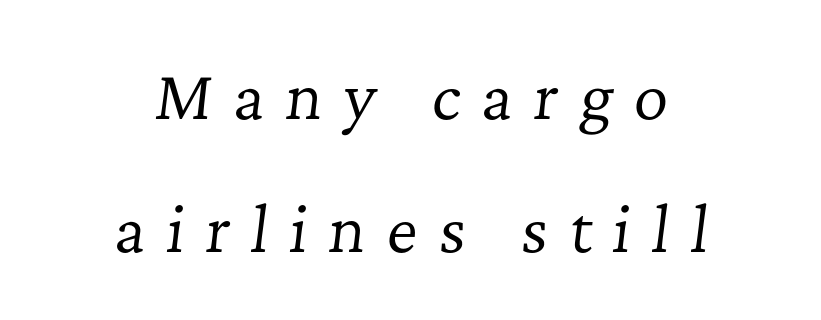
{"serif": "yes", "italic": "yes", "lean": "right", "slant_degrees": 7, "bold": "no", "weight": "regular", "width": "normal", "stroke_contrast": "low", "x_height": "medium", "monospaced": "no", "underline": "no", "align": "center", "line_spacing": "loose", "line_spacing_ratio": 2.21, "letter_spacing": "wide", "letter_spacing_em": 0.35, "glyph_px": 60}
